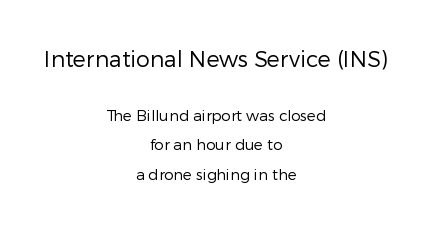
The image shows 22 px text type, upright; set centered, loose line spacing (1.96x), normal letter spacing, not underlined; the first (top) block is 1.47x larger.
